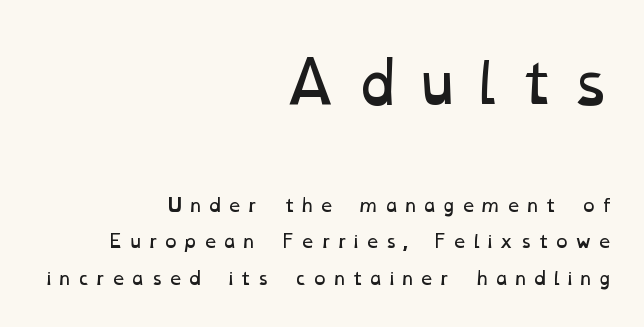
{"bold": "no", "weight": "regular", "width": "wide", "stroke_contrast": "low", "x_height": "medium", "monospaced": "no", "underline": "no", "align": "right", "line_spacing": "loose", "line_spacing_ratio": 2.03, "letter_spacing": "wide", "letter_spacing_em": 0.25, "larger_block": "first", "size_ratio": 3.06, "glyph_px": 55}
